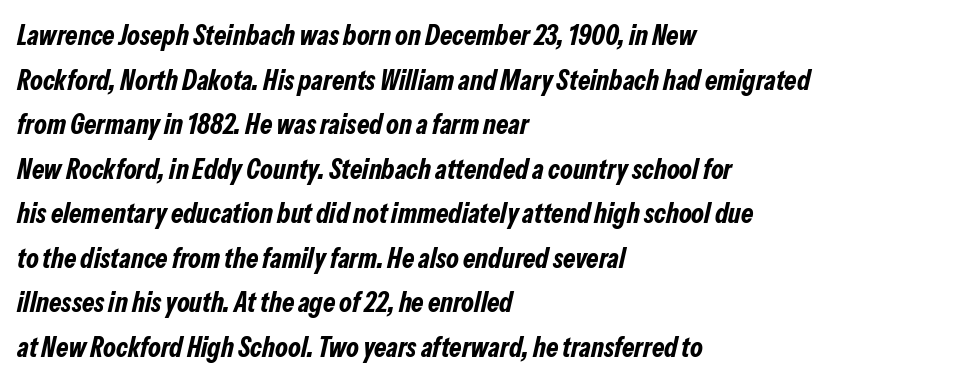
Q: Is the text bold? A: Yes.
Q: Is the text italic (slanted)? A: Yes, it leans right by about 13 degrees.
Q: Is the text underlined? A: No.
Q: How is the paragraph aligned? A: Left-aligned.
Q: Is the spacing between letters normal or unusually wide? A: Normal.
Q: Is the spacing between lines tight, normal or loose? A: Normal.
Q: Width (condensed, normal, or wide)? A: Condensed.
Q: Stroke contrast? A: Low.
Q: x-height? A: Medium.
Q: Monospaced? A: No.
